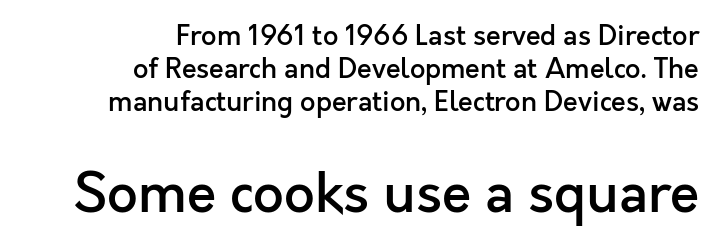
The image shows 54 px semibold sans-serif type, upright; set right-aligned, line spacing 1.23x, normal letter spacing, not underlined; the second (bottom) block is 2.0x larger; a medium x-height.
